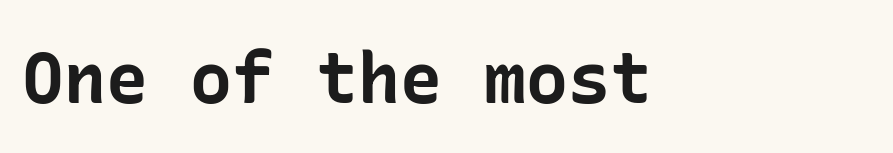
{"serif": "no", "italic": "no", "bold": "yes", "weight": "bold", "width": "normal", "stroke_contrast": "low", "x_height": "medium", "underline": "no", "align": "left", "letter_spacing": "normal", "letter_spacing_em": 0.0, "glyph_px": 70}
